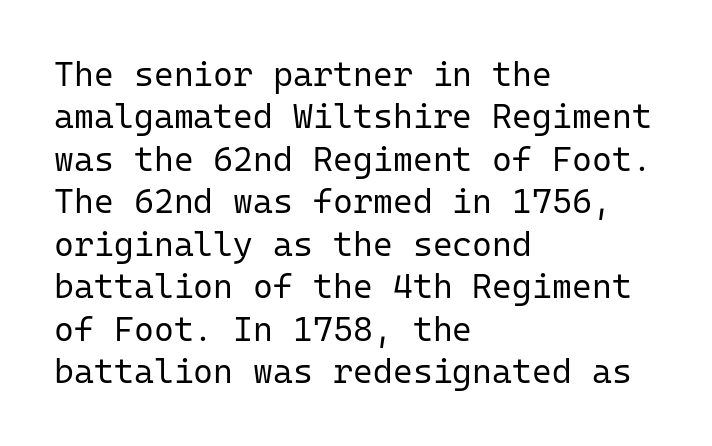
{"serif": "no", "italic": "no", "bold": "no", "weight": "regular", "width": "normal", "stroke_contrast": "low", "x_height": "medium", "monospaced": "yes", "underline": "no", "align": "left", "line_spacing": "normal", "line_spacing_ratio": 1.25, "letter_spacing": "normal", "letter_spacing_em": 0.0, "glyph_px": 34}
